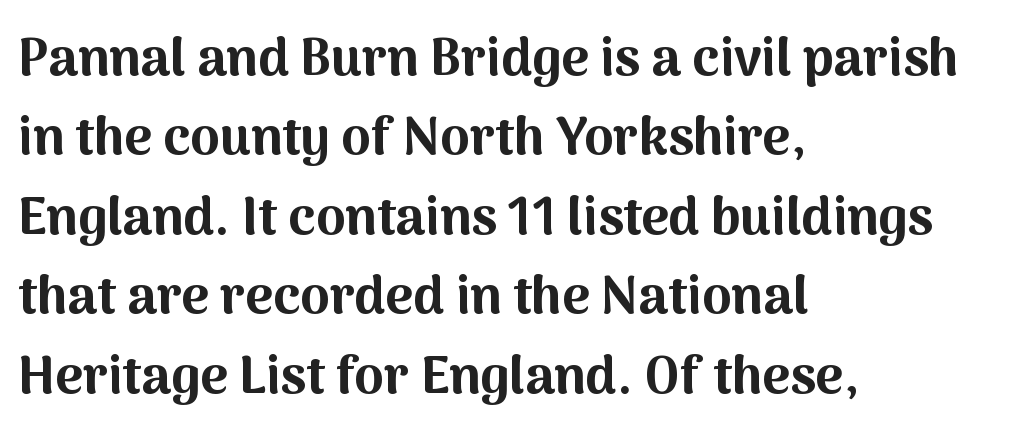
Q: Is the text bold? A: Yes.
Q: Is the text italic (slanted)? A: No, it is upright.
Q: Is the typeface a serif or a sans-serif typeface? A: Sans-serif.
Q: Is the text underlined? A: No.
Q: How is the paragraph aligned? A: Left-aligned.
Q: Is the spacing between letters normal or unusually wide? A: Normal.
Q: Is the spacing between lines tight, normal or loose? A: Normal.
Q: Width (condensed, normal, or wide)? A: Normal.
Q: Stroke contrast? A: Medium.
Q: x-height? A: Medium.
Q: Monospaced? A: No.
